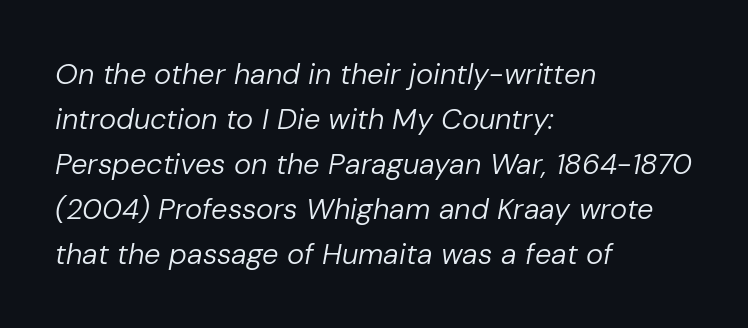
The image shows 29 px regular-weight type, italic (leaning right); set left-aligned, normal line spacing (1.55x), normal letter spacing, not underlined; low stroke contrast and a medium x-height.
